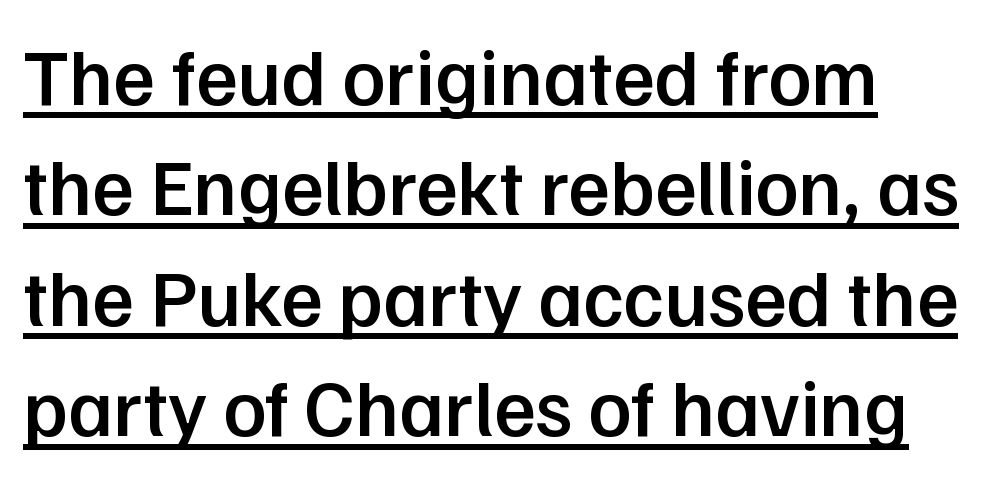
The image shows 80 px semibold sans-serif type, upright; set left-aligned, normal line spacing (1.38x), normal letter spacing, underlined; low stroke contrast and a medium x-height.
